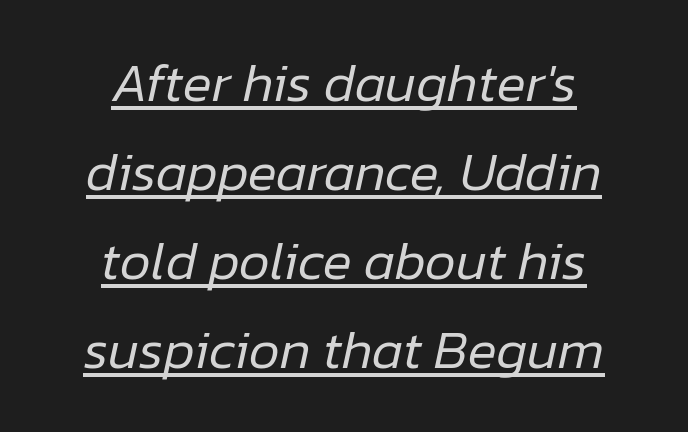
Between one letter and the next there's only the usual sliver of space. Evenly set lines give the paragraph a standard silhouette. Leftover space on each line is divided equally before and after the words. Style check: oblique. Note the varied advance widths — an 'i' is clearly narrower than an 'm'.
